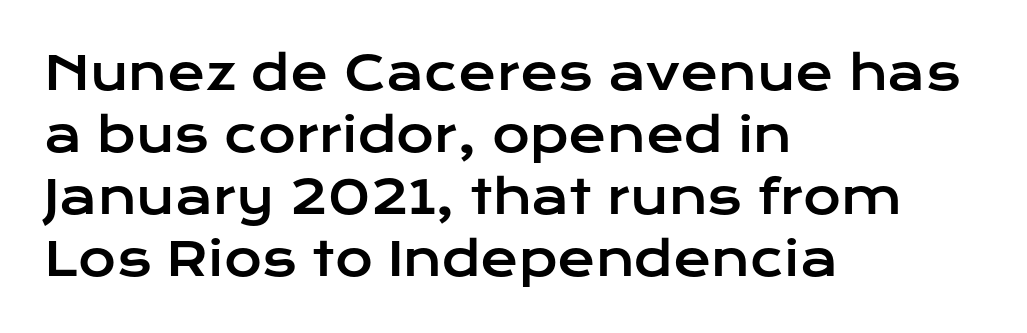
The image shows 46 px wide sans-serif type, upright; set left-aligned, normal line spacing (1.35x), normal letter spacing, not underlined; low stroke contrast and a medium x-height.
